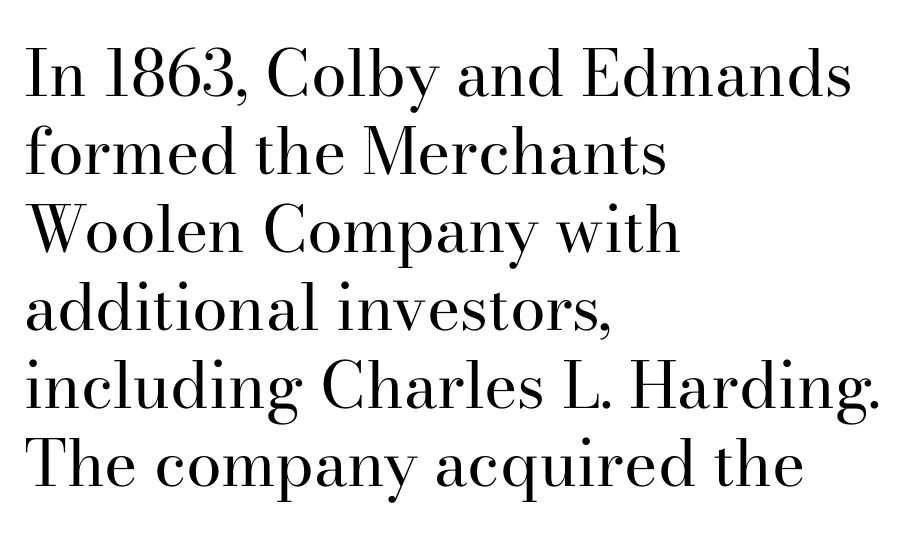
The font family rendered here belongs to the serif group. A clean baseline with only descenders dipping below it. Each word holds together tightly as a unit, with standard inter-letter gaps. Stem width sits at or under what a default text font uses. No italicization has been applied; the sample stays upright.
